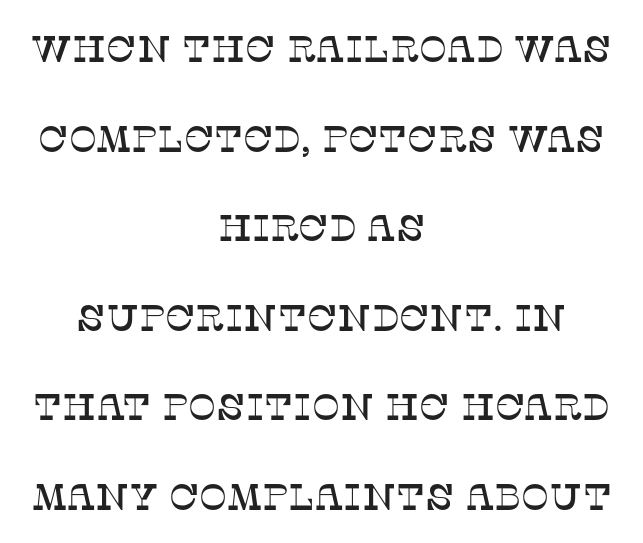
Between one letter and the next there's only the usual sliver of space. Teacher's note: observe the equal gaps on both sides — that is centered alignment. Do the letters lean? They stand straight. Nobody drew a line under any word here. Serif or sans? Serif — the stroke terminals have little feet.
